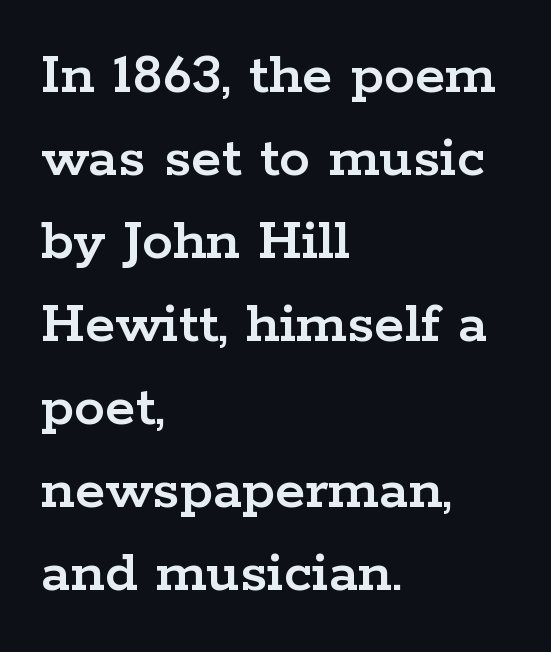
Q: Is the text italic (slanted)? A: No, it is upright.
Q: Is the typeface a serif or a sans-serif typeface? A: Serif.
Q: Is the text underlined? A: No.
Q: How is the paragraph aligned? A: Left-aligned.
Q: Is the spacing between letters normal or unusually wide? A: Normal.
Q: Is the spacing between lines tight, normal or loose? A: Normal.
Q: Width (condensed, normal, or wide)? A: Wide.
Q: Stroke contrast? A: Low.
Q: x-height? A: Medium.
Q: Monospaced? A: No.
